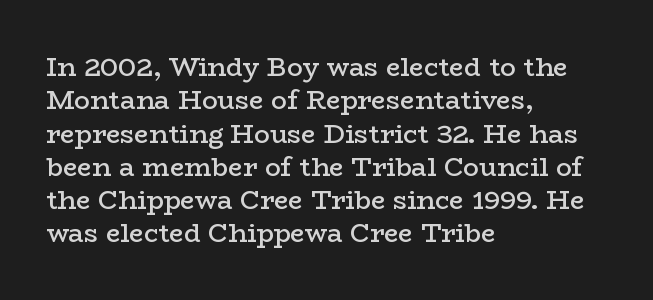
The line texture is even and compact thanks to regular tracking. Tall strokes in this sample are plumb rather than angled. The paragraph shown leans on its left margin. The strip under each line holds only bare page.
